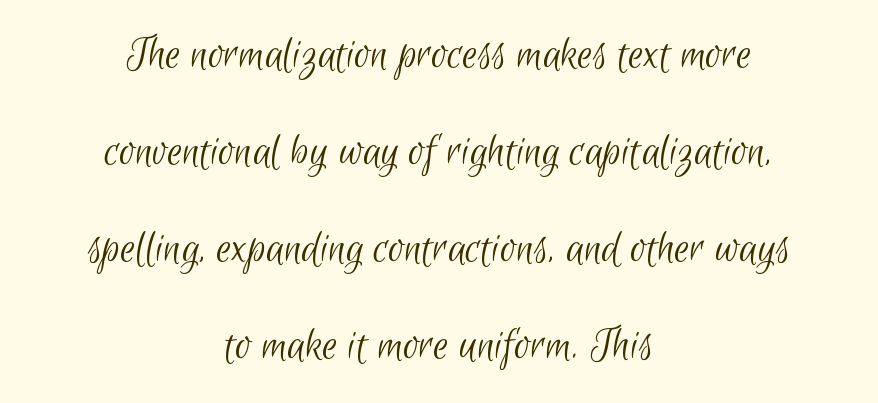
Q: Is the text bold? A: No.
Q: Is the typeface a serif or a sans-serif typeface? A: Sans-serif.
Q: Is the text underlined? A: No.
Q: How is the paragraph aligned? A: Centered.
Q: Is the spacing between letters normal or unusually wide? A: Normal.
Q: Is the spacing between lines tight, normal or loose? A: Loose.
Q: Width (condensed, normal, or wide)? A: Condensed.
Q: Stroke contrast? A: Low.
Q: x-height? A: Small.
Q: Monospaced? A: No.
